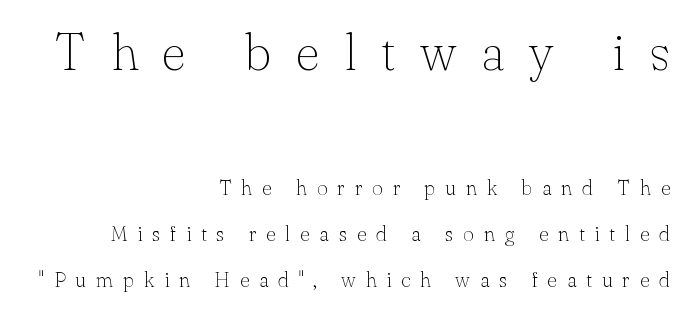
Q: Is the text bold? A: No.
Q: Is the text italic (slanted)? A: No, it is upright.
Q: Is the typeface a serif or a sans-serif typeface? A: Serif.
Q: Is the text underlined? A: No.
Q: How is the paragraph aligned? A: Right-aligned.
Q: Is the spacing between letters normal or unusually wide? A: Unusually wide.
Q: Is the spacing between lines tight, normal or loose? A: Loose.
Q: Which block of text is set in a larger size, the first (top) or the second (bottom)? A: The first (top) one.
Q: Width (condensed, normal, or wide)? A: Normal.
Q: Stroke contrast? A: Low.
Q: x-height? A: Small.
Q: Monospaced? A: No.
